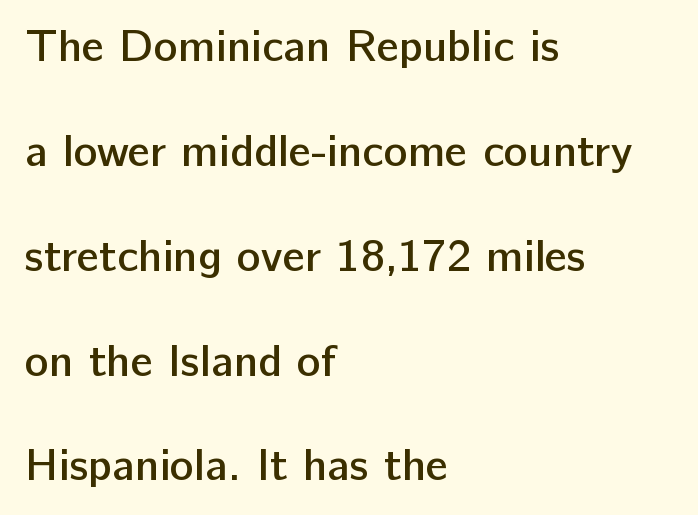
A clean baseline with only descenders dipping below it. Does the lettering tilt? It doesn't — this is upright. Looks like regular typesetting: each glyph gets only the width it needs. The rag falls on the right side of this text block. Summary of vertical rhythm: relaxed, with wide interline spacing.
